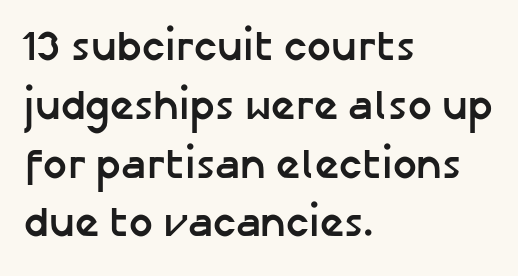
The image shows 42 px semibold sans-serif type, upright; set left-aligned, normal line spacing (1.4x), normal letter spacing, not underlined; low stroke contrast and a medium x-height.
